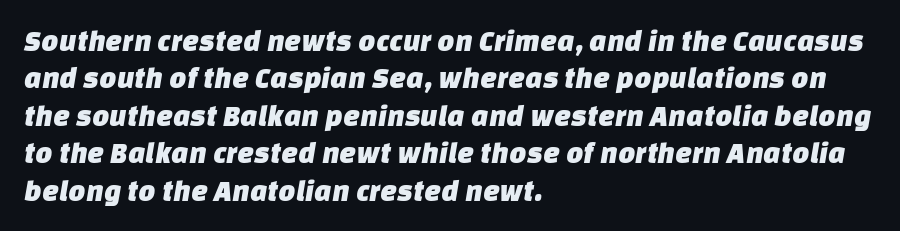
The image shows 30 px sans-serif type; set left-aligned, normal line spacing (1.25x), normal letter spacing, not underlined; low stroke contrast and a large x-height.
